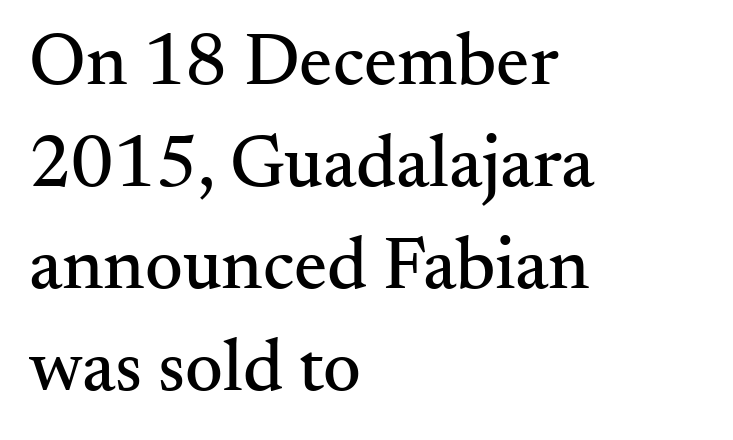
Q: Is the text italic (slanted)? A: No, it is upright.
Q: Is the typeface a serif or a sans-serif typeface? A: Serif.
Q: Is the text underlined? A: No.
Q: How is the paragraph aligned? A: Left-aligned.
Q: Is the spacing between letters normal or unusually wide? A: Normal.
Q: Is the spacing between lines tight, normal or loose? A: Normal.
Q: Width (condensed, normal, or wide)? A: Normal.
Q: Stroke contrast? A: Medium.
Q: x-height? A: Small.
Q: Monospaced? A: No.
